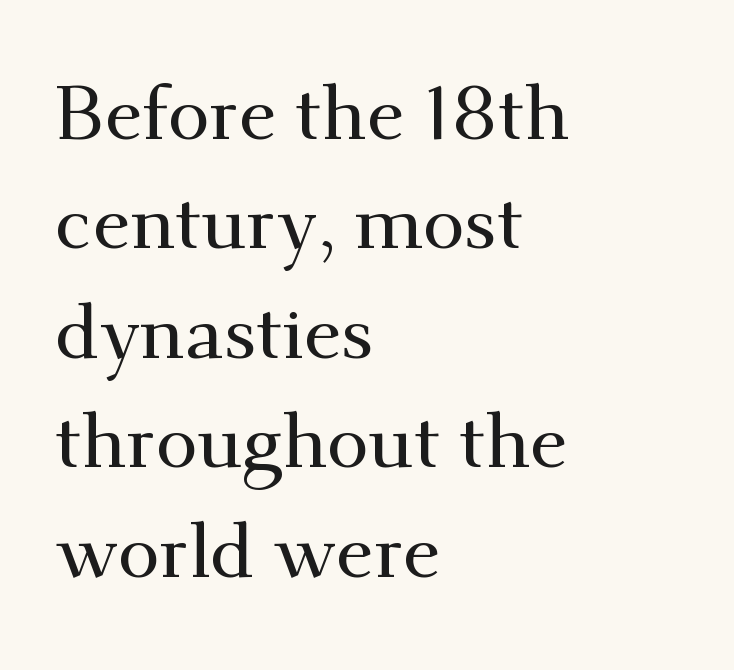
Q: Is the text italic (slanted)? A: No, it is upright.
Q: Is the typeface a serif or a sans-serif typeface? A: Serif.
Q: Is the text underlined? A: No.
Q: How is the paragraph aligned? A: Left-aligned.
Q: Is the spacing between letters normal or unusually wide? A: Normal.
Q: Is the spacing between lines tight, normal or loose? A: Normal.
Q: Width (condensed, normal, or wide)? A: Normal.
Q: Stroke contrast? A: Medium.
Q: x-height? A: Small.
Q: Monospaced? A: No.
